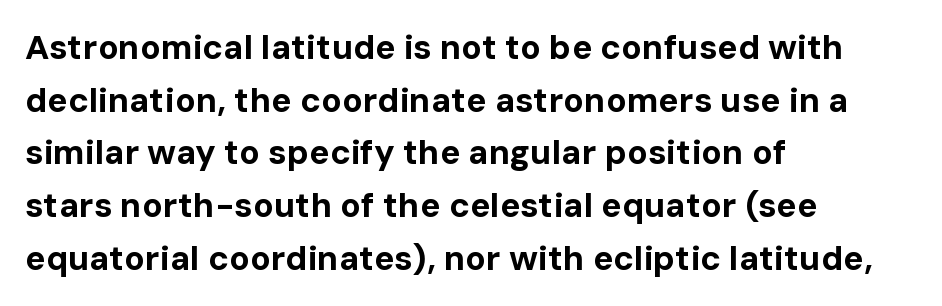
The image shows 34 px bold sans-serif type, upright; set left-aligned, normal line spacing (1.55x), normal letter spacing, not underlined; low stroke contrast and a medium x-height.
